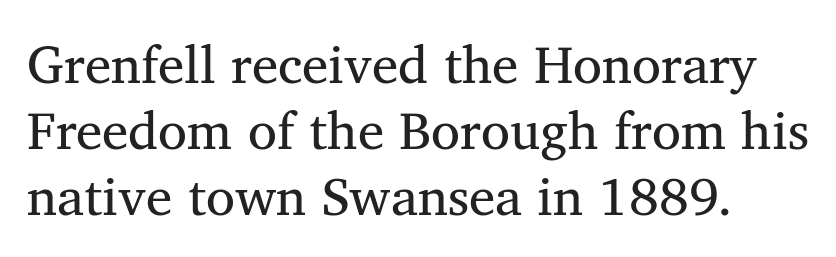
Q: Is the text bold? A: No.
Q: Is the text italic (slanted)? A: No, it is upright.
Q: Is the typeface a serif or a sans-serif typeface? A: Serif.
Q: Is the text underlined? A: No.
Q: Is the spacing between letters normal or unusually wide? A: Normal.
Q: Is the spacing between lines tight, normal or loose? A: Normal.
Q: Width (condensed, normal, or wide)? A: Normal.
Q: Stroke contrast? A: Medium.
Q: x-height? A: Medium.
Q: Monospaced? A: No.
